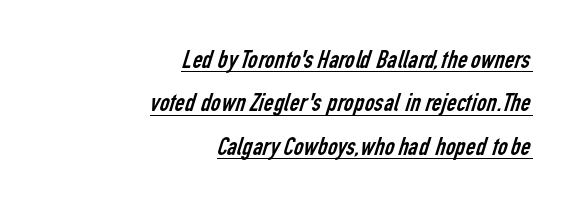
{"bold": "no", "underline": "yes", "align": "right", "line_spacing": "normal", "line_spacing_ratio": 1.61, "letter_spacing": "normal", "letter_spacing_em": 0.0, "glyph_px": 27}
